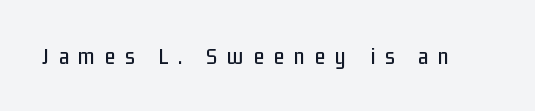
The image shows 24 px text type, upright; set unusually wide letter spacing (+0.41 em), not underlined.
